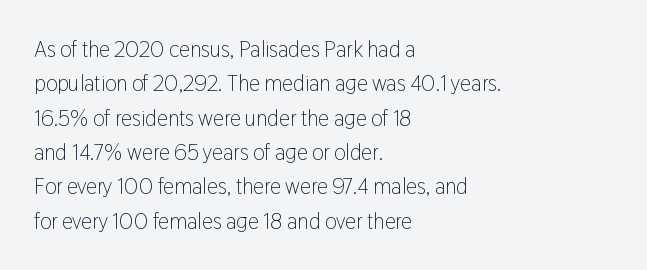
The specimen reads as upright at a glance. Is the stroke heavy? The answer is a plain regular-or-lighter. Clear beneath every line of the passage. Notice how descenders clear the ascenders below comfortably — that's standard leading.
